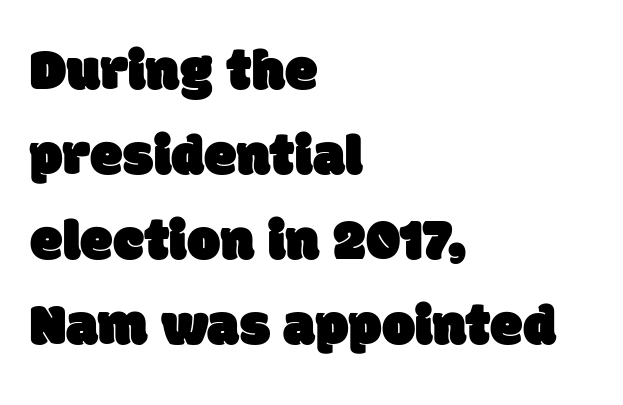
The image shows 59 px sans-serif type; set left-aligned, normal line spacing (1.44x), normal letter spacing, not underlined; low stroke contrast and a large x-height.
